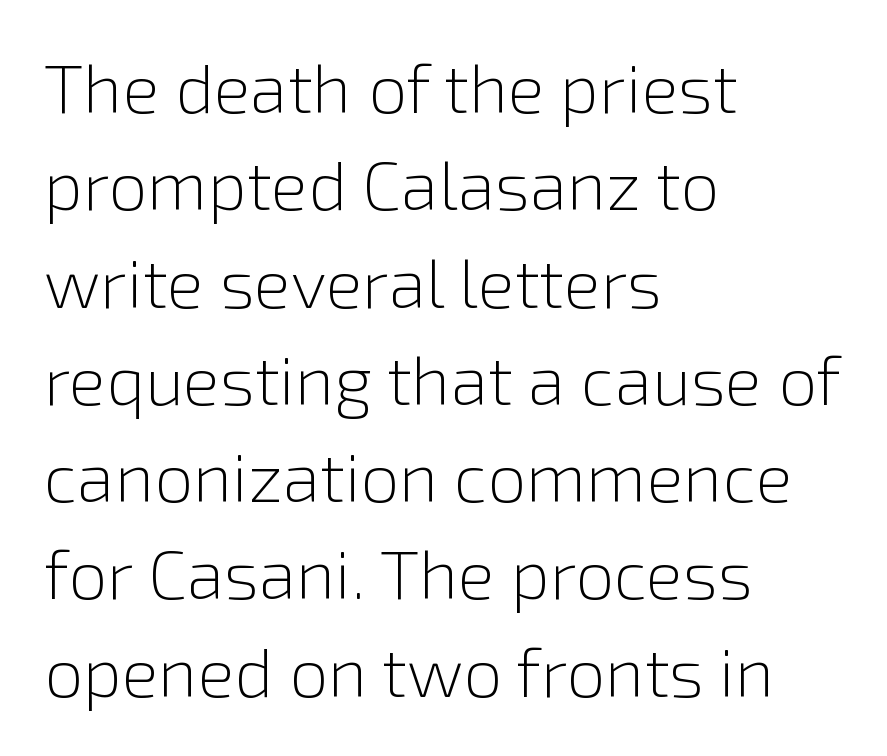
The image shows 69 px light sans-serif type, upright; set left-aligned, normal line spacing (1.41x), normal letter spacing, not underlined; a medium x-height.
